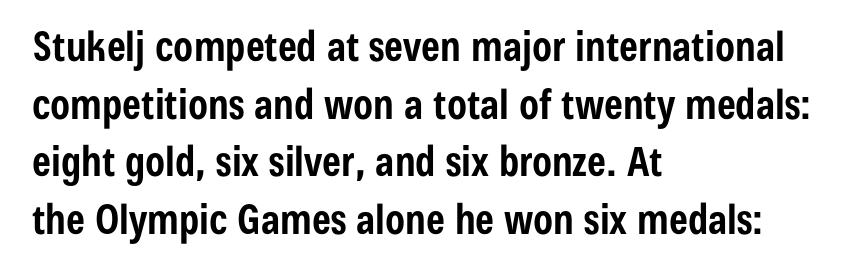
{"serif": "no", "italic": "no", "bold": "yes", "weight": "bold", "width": "condensed", "stroke_contrast": "low", "x_height": "medium", "monospaced": "no", "underline": "no", "align": "left", "line_spacing": "normal", "line_spacing_ratio": 1.44, "letter_spacing": "normal", "letter_spacing_em": 0.0, "glyph_px": 40}
